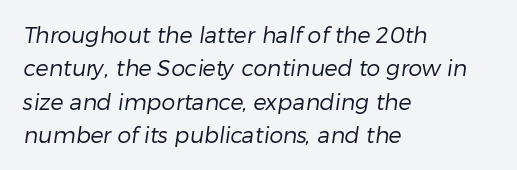
{"bold": "no", "underline": "no", "align": "left", "line_spacing": "normal", "line_spacing_ratio": 1.52, "letter_spacing": "normal", "letter_spacing_em": 0.0, "glyph_px": 22}
